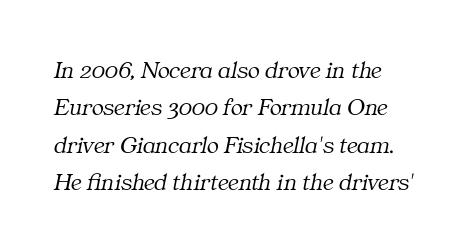
Q: Is the text bold? A: No.
Q: Is the text italic (slanted)? A: Yes, it leans right by about 11 degrees.
Q: Is the text underlined? A: No.
Q: How is the paragraph aligned? A: Left-aligned.
Q: Is the spacing between letters normal or unusually wide? A: Normal.
Q: Is the spacing between lines tight, normal or loose? A: Normal.
